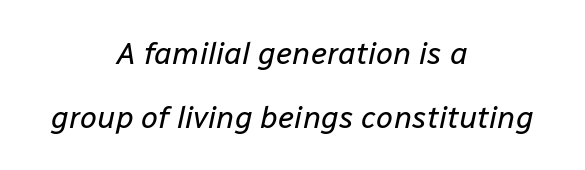
The image shows 31 px regular-weight type, italic (leaning right); set centered, loose line spacing (2.05x), normal letter spacing, not underlined; low stroke contrast and a medium x-height.
